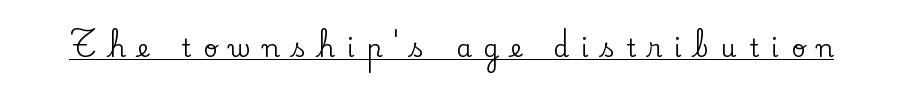
{"italic": "no", "underline": "yes", "letter_spacing": "wide", "letter_spacing_em": 0.48, "glyph_px": 25}
